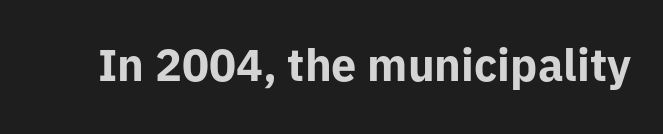
{"serif": "no", "italic": "no", "bold": "yes", "weight": "bold", "width": "normal", "stroke_contrast": "low", "x_height": "medium", "monospaced": "no", "underline": "no", "letter_spacing": "normal", "letter_spacing_em": 0.0, "glyph_px": 45}
